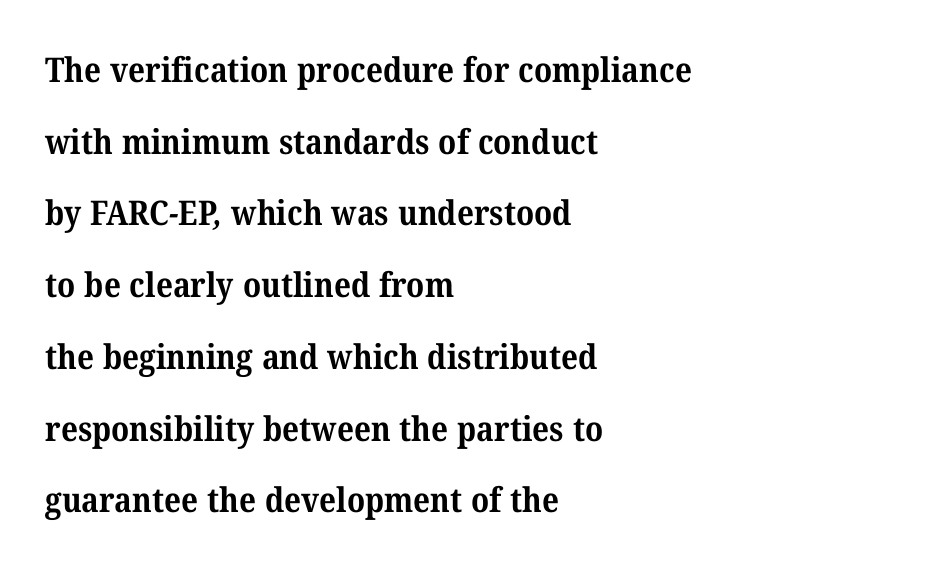
In terms of leading, this rendering errs on the spacious side. The strokes are fattened all the way to bold. The passage shown is typeset with a serif family. Character widths vary here, with narrow letters taking less room than wide ones.
